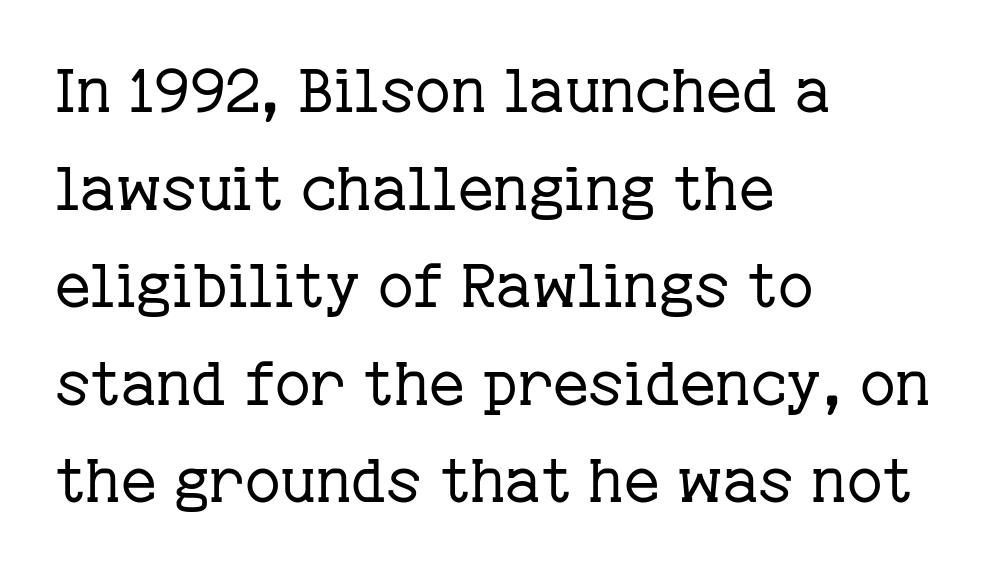
The image shows 61 px regular-weight serif type, upright; set left-aligned, normal line spacing (1.6x), normal letter spacing, not underlined; low stroke contrast and a medium x-height.
